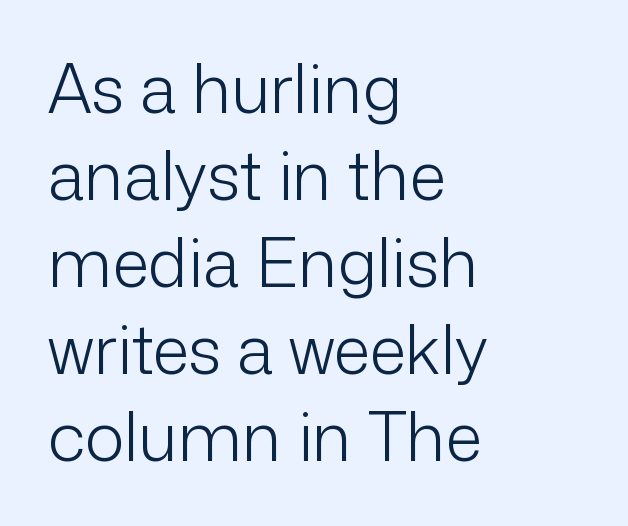
The image shows 67 px light sans-serif type, upright; set left-aligned, normal line spacing (1.3x), normal letter spacing, not underlined; low stroke contrast and a medium x-height.
